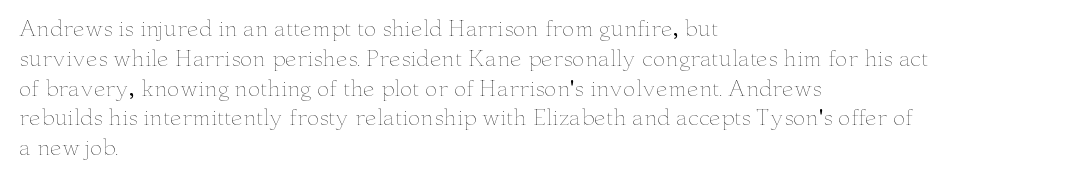
Quick note: interline space is typical. Nothing unusual about the tracking: characters are spaced as the font intends. Unmarked baselines from the first word to the last. No italicization has been applied; the sample stays upright.
